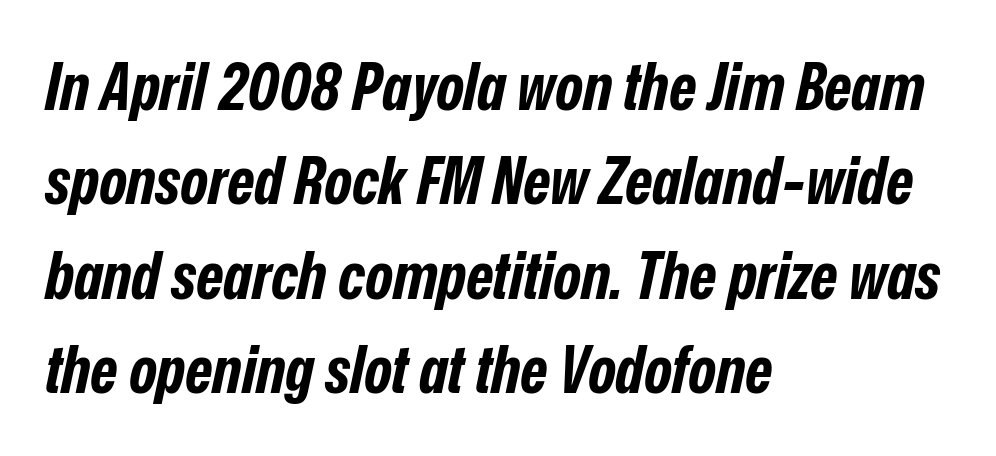
{"italic": "yes", "lean": "right", "slant_degrees": 12, "bold": "yes", "weight": "bold", "width": "condensed", "stroke_contrast": "low", "x_height": "medium", "monospaced": "no", "underline": "no", "align": "left", "line_spacing": "normal", "line_spacing_ratio": 1.43, "letter_spacing": "normal", "letter_spacing_em": 0.0, "glyph_px": 66}
